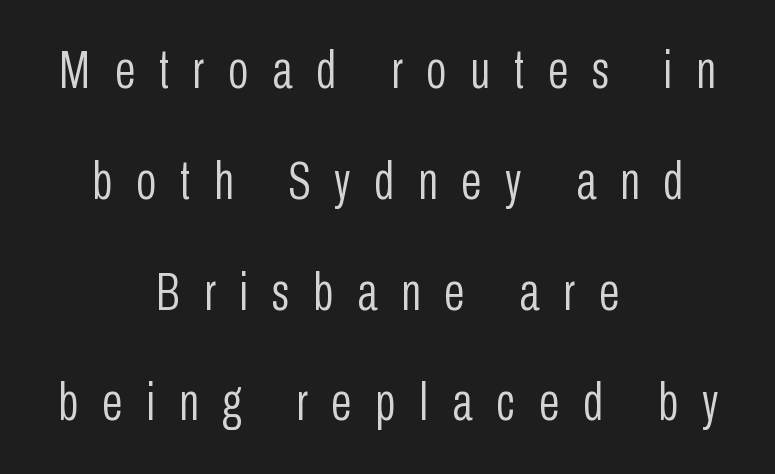
Every stem runs plumb, perpendicular to the baseline. Characters follow at a spacing far wider than the type designer built in. How would I describe the line gaps? Wide and relaxed. The space directly below the letters is spotless.
